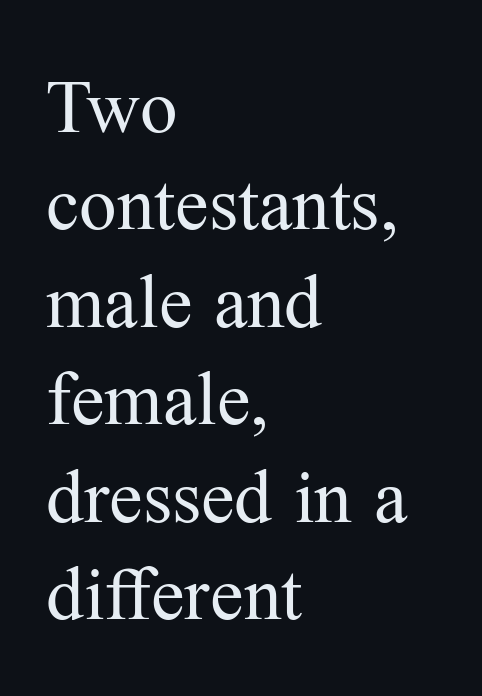
The image shows 75 px regular-weight serif type, upright; set left-aligned, normal line spacing (1.3x), normal letter spacing, not underlined; medium stroke contrast and a medium x-height.
